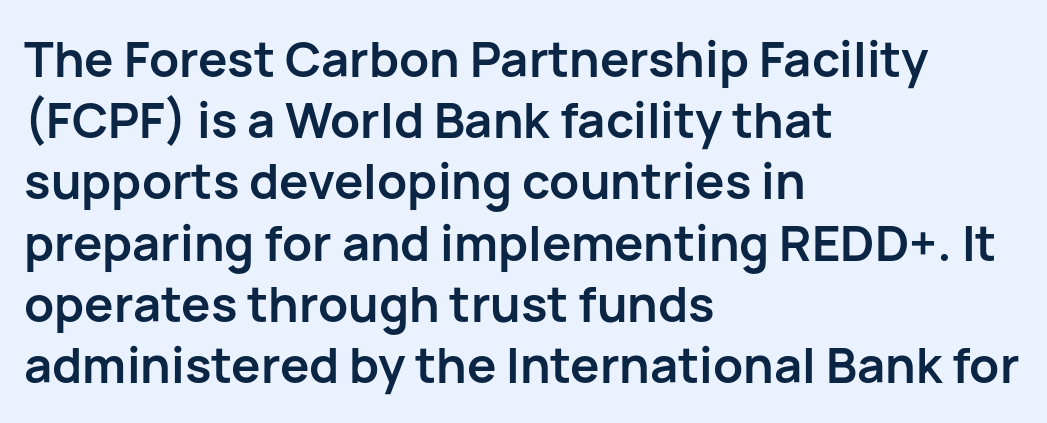
The image shows 49 px semibold sans-serif type, upright; set left-aligned, normal line spacing (1.25x), normal letter spacing, not underlined; low stroke contrast and a medium x-height.
